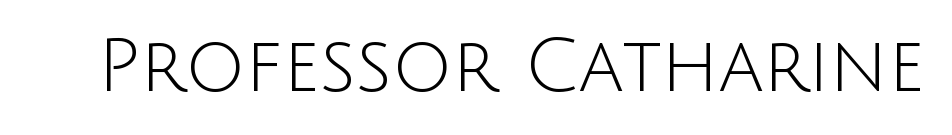
Letters have the restrained weight of plain body copy at most. The rendering uses natural spacing where letterforms have individual widths. No italicization has been applied; the sample stays upright. In terms of letterspacing, this is plain default setting. Font category for this specimen: sans-serif.
